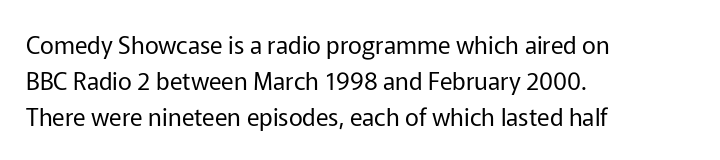
Default kerning and tracking; the words read as compact shapes. Tall strokes in this sample are plumb rather than angled. This rendering uses left alignment, leaving the right contour irregular. Students, observe: this is what conventionally led text looks like. Each stroke keeps to a modest, everyday thickness or less. Honestly, there is no underline to notice here at all.
